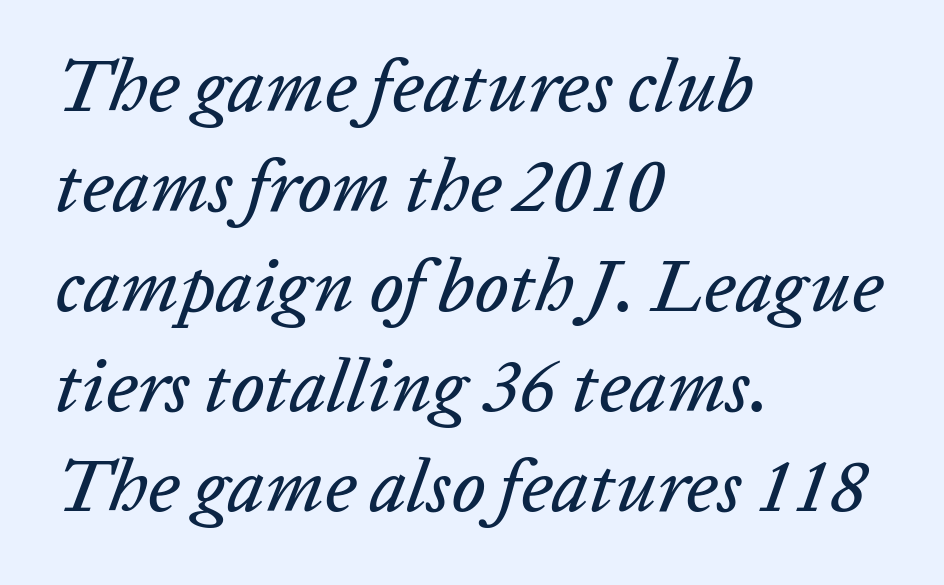
Q: Is the text italic (slanted)? A: Yes, it leans right by about 20 degrees.
Q: Is the text underlined? A: No.
Q: How is the paragraph aligned? A: Left-aligned.
Q: Is the spacing between letters normal or unusually wide? A: Normal.
Q: Is the spacing between lines tight, normal or loose? A: Normal.
Q: Width (condensed, normal, or wide)? A: Normal.
Q: Stroke contrast? A: Low.
Q: x-height? A: Medium.
Q: Monospaced? A: No.
